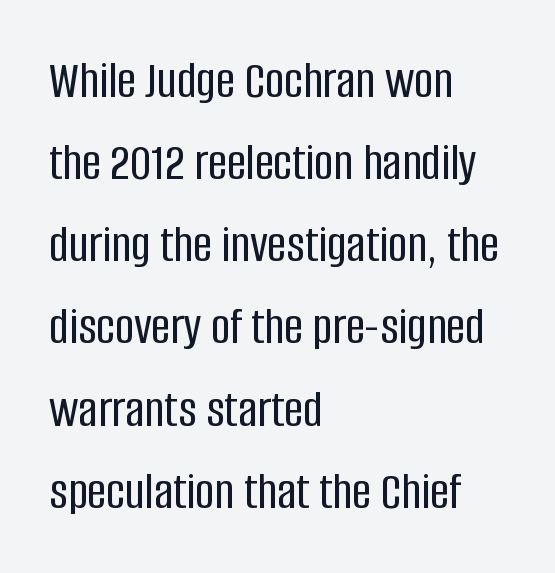
{"serif": "no", "italic": "no", "width": "condensed", "stroke_contrast": "low", "x_height": "large", "monospaced": "no", "underline": "no", "align": "left", "line_spacing": "normal", "line_spacing_ratio": 1.55, "letter_spacing": "normal", "letter_spacing_em": 0.0, "glyph_px": 53}
